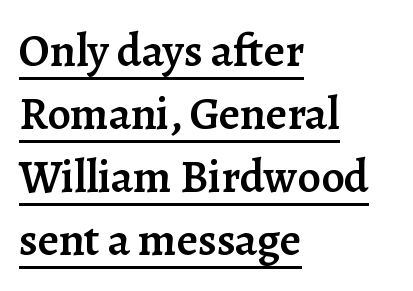
The image shows 46 px semibold serif type, upright; set left-aligned, normal line spacing (1.37x), normal letter spacing, underlined; low stroke contrast and a medium x-height.
